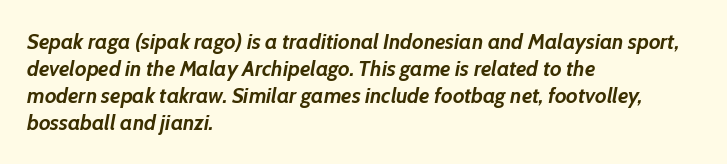
{"italic": "yes", "lean": "right", "slant_degrees": 10, "bold": "yes", "underline": "no", "align": "left", "line_spacing_ratio": 1.23, "letter_spacing": "normal", "letter_spacing_em": 0.0, "glyph_px": 22}
